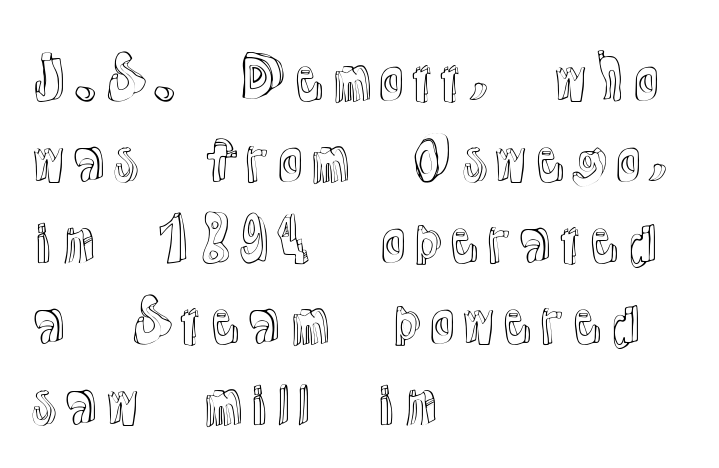
Honestly, the row spacing looks completely unremarkable. If you drew a ruler down the left edge, every line would touch it. The type is set solid horizontally, with unmodified tracking. This sample has the flowing, uneven cadence of proportional lettering. This rendering features lettering with no underline.
